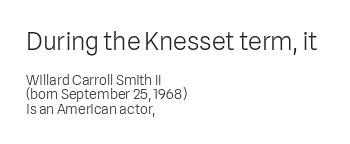
Q: Is the text bold? A: No.
Q: Is the text italic (slanted)? A: No, it is upright.
Q: Is the text underlined? A: No.
Q: How is the paragraph aligned? A: Left-aligned.
Q: Is the spacing between letters normal or unusually wide? A: Normal.
Q: Is the spacing between lines tight, normal or loose? A: Tight.
Q: Which block of text is set in a larger size, the first (top) or the second (bottom)? A: The first (top) one.
